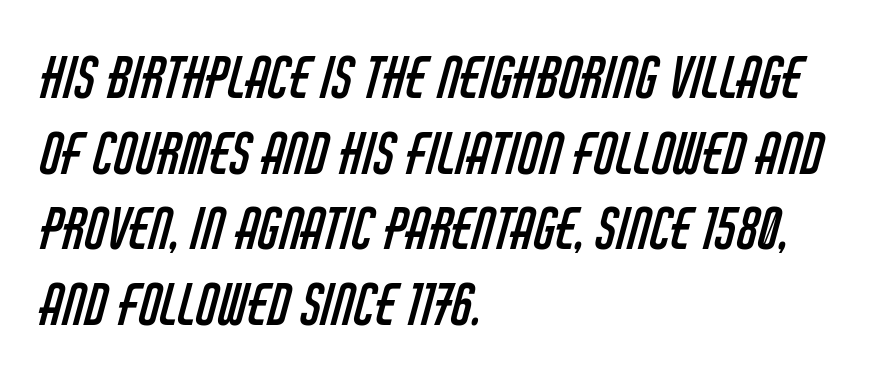
The image shows 56 px regular-weight, condensed sans-serif type; set left-aligned, normal line spacing (1.35x), normal letter spacing, not underlined; low stroke contrast and a large x-height.
